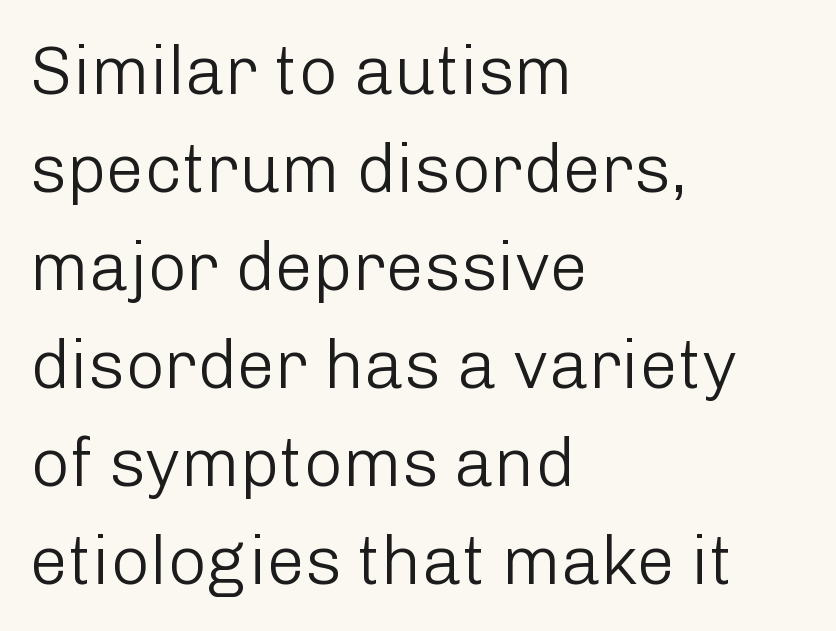
{"serif": "no", "italic": "no", "bold": "no", "weight": "light", "width": "normal", "stroke_contrast": "low", "x_height": "medium", "monospaced": "no", "underline": "no", "align": "left", "line_spacing": "normal", "line_spacing_ratio": 1.44, "letter_spacing": "normal", "letter_spacing_em": 0.0, "glyph_px": 68}
